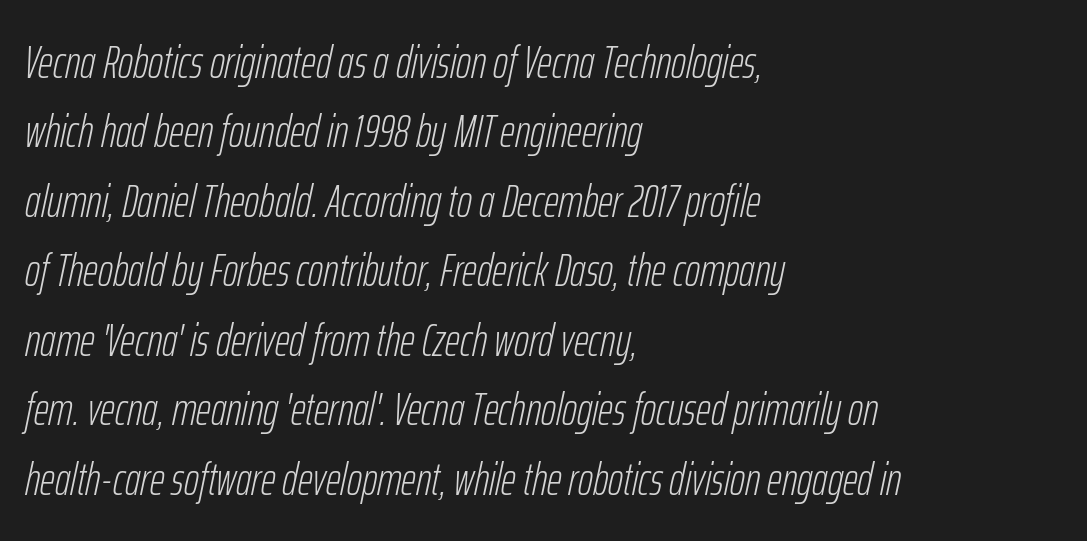
These lines are set flush left with a ragged right edge. Only glyphs here, with clear space below each row. No letter is thick-stroked: the sample isn't bold. In terms of posture, this sample is oblique.
